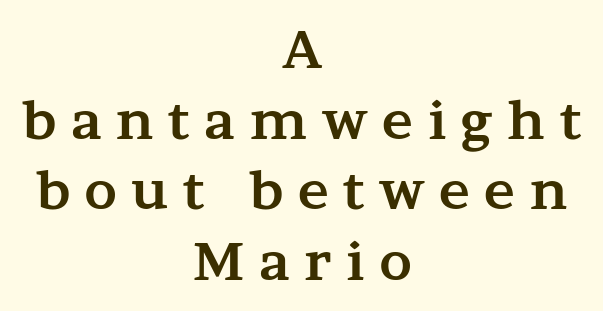
The image shows 52 px bold, wide serif type, upright; set centered, normal line spacing (1.36x), unusually wide letter spacing (+0.28 em), not underlined; medium stroke contrast and a medium x-height.
